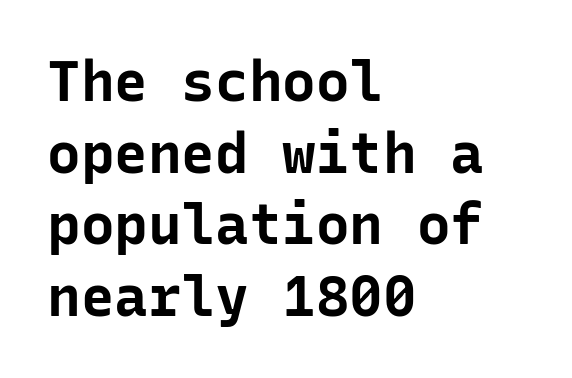
Emphasis by weight is at full strength: bold. The rendering keeps characters at their native spacing. In terms of posture, this sample is upright. Clear beneath every line of the passage.
